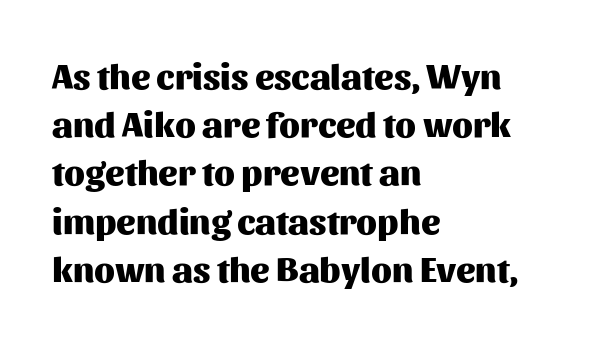
{"serif": "no", "italic": "no", "bold": "yes", "weight": "heavy", "width": "normal", "stroke_contrast": "medium", "x_height": "medium", "monospaced": "no", "underline": "no", "align": "left", "line_spacing": "normal", "line_spacing_ratio": 1.34, "letter_spacing": "normal", "letter_spacing_em": 0.0, "glyph_px": 36}
